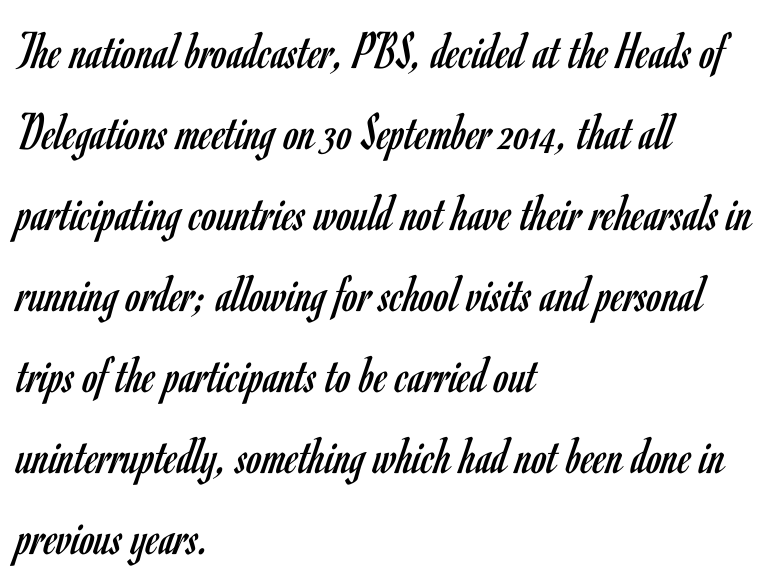
The weight tops out at a normal text grade. The block of text has a typical density, with ordinary space between rows. Think of a printed novel: that variable character pitch is what you see here. Each letter's strokes conclude bluntly, with no projecting serifs.
